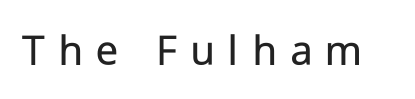
Q: Is the text bold? A: No.
Q: Is the text italic (slanted)? A: No, it is upright.
Q: Is the typeface a serif or a sans-serif typeface? A: Sans-serif.
Q: Is the text underlined? A: No.
Q: Is the spacing between letters normal or unusually wide? A: Unusually wide.
Q: Width (condensed, normal, or wide)? A: Normal.
Q: Stroke contrast? A: Low.
Q: x-height? A: Medium.
Q: Monospaced? A: No.
